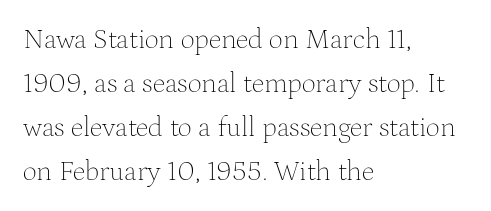
{"serif": "yes", "italic": "no", "bold": "no", "weight": "thin", "width": "normal", "stroke_contrast": "medium", "x_height": "medium", "monospaced": "no", "underline": "no", "align": "left", "line_spacing": "normal", "line_spacing_ratio": 1.57, "letter_spacing": "normal", "letter_spacing_em": 0.0, "glyph_px": 28}
